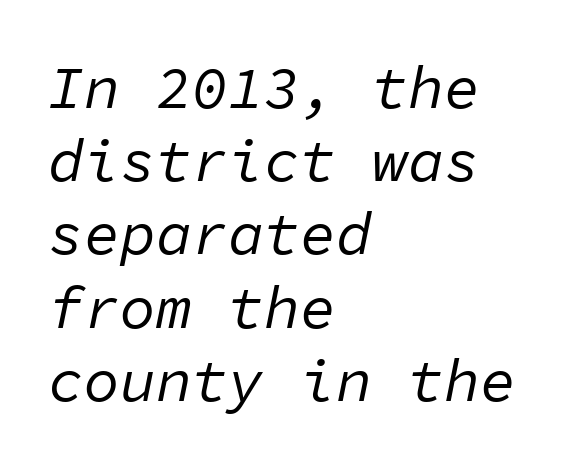
Q: Is the text bold? A: No.
Q: Is the text italic (slanted)? A: Yes, it leans right by about 11 degrees.
Q: Is the text underlined? A: No.
Q: How is the paragraph aligned? A: Left-aligned.
Q: Is the spacing between letters normal or unusually wide? A: Normal.
Q: Width (condensed, normal, or wide)? A: Normal.
Q: Stroke contrast? A: Low.
Q: x-height? A: Medium.
Q: Monospaced? A: Yes.
